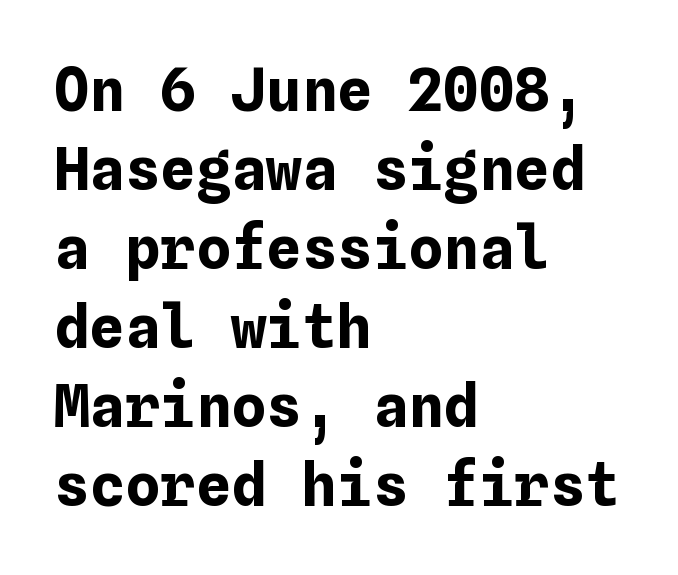
{"italic": "no", "bold": "yes", "weight": "bold", "width": "normal", "stroke_contrast": "low", "x_height": "medium", "underline": "no", "align": "left", "line_spacing": "normal", "line_spacing_ratio": 1.34, "letter_spacing": "normal", "letter_spacing_em": 0.0, "glyph_px": 59}
